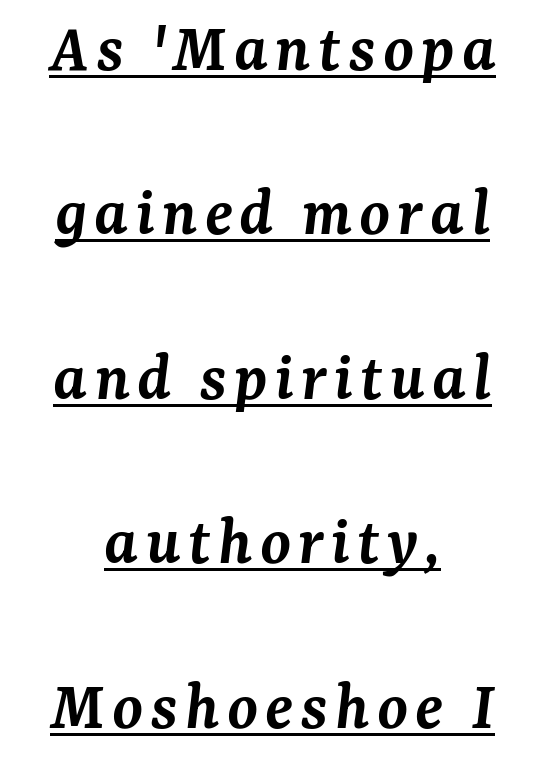
{"serif": "yes", "italic": "yes", "lean": "right", "slant_degrees": 7, "bold": "semi", "weight": "semibold", "width": "normal", "stroke_contrast": "medium", "x_height": "medium", "monospaced": "no", "underline": "yes", "align": "center", "line_spacing": "loose", "line_spacing_ratio": 2.35, "glyph_px": 70}
